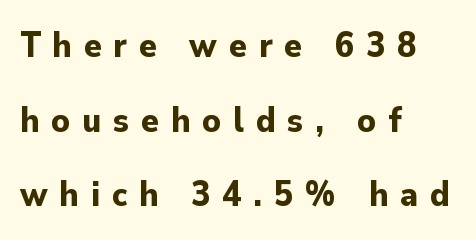
{"serif": "no", "italic": "no", "bold": "yes", "weight": "bold", "width": "normal", "stroke_contrast": "low", "x_height": "small", "monospaced": "no", "underline": "no", "align": "left", "line_spacing": "loose", "line_spacing_ratio": 2.07, "letter_spacing": "wide", "letter_spacing_em": 0.33, "glyph_px": 36}
